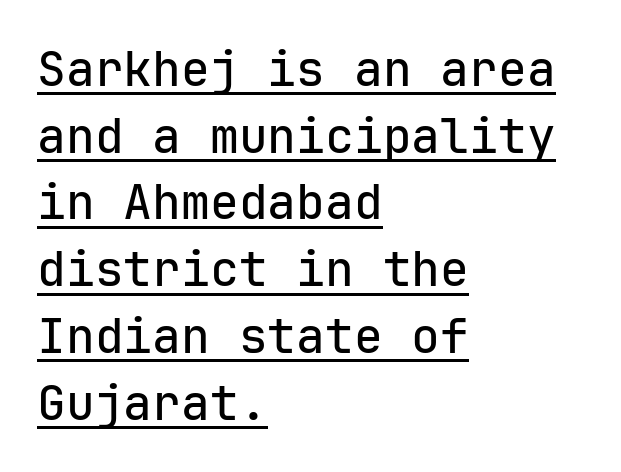
The image shows 48 px sans-serif type, upright, monospaced; set left-aligned, normal line spacing (1.39x), normal letter spacing, underlined; low stroke contrast and a medium x-height.
